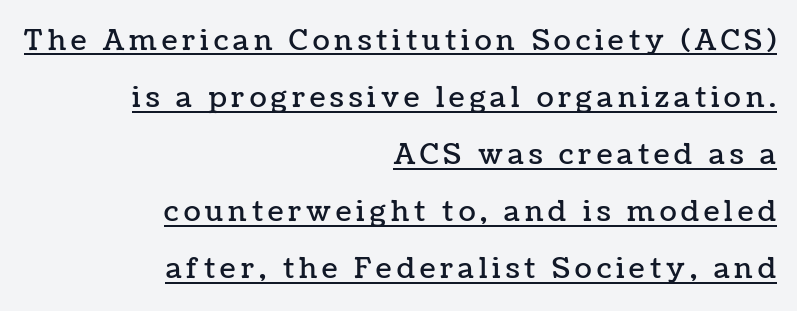
{"italic": "no", "width": "normal", "stroke_contrast": "low", "x_height": "medium", "monospaced": "no", "underline": "yes", "align": "right", "line_spacing": "loose", "line_spacing_ratio": 2.04, "glyph_px": 28}
